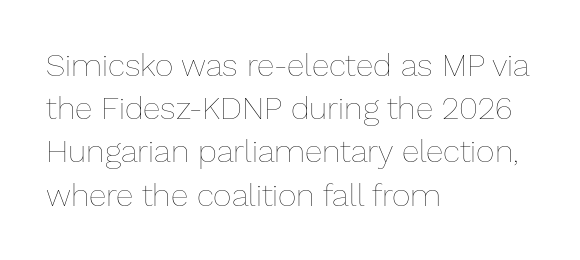
{"italic": "no", "bold": "no", "weight": "thin", "width": "normal", "stroke_contrast": "low", "x_height": "medium", "monospaced": "no", "underline": "no", "align": "left", "line_spacing": "normal", "line_spacing_ratio": 1.35, "letter_spacing": "normal", "letter_spacing_em": 0.0, "glyph_px": 32}
